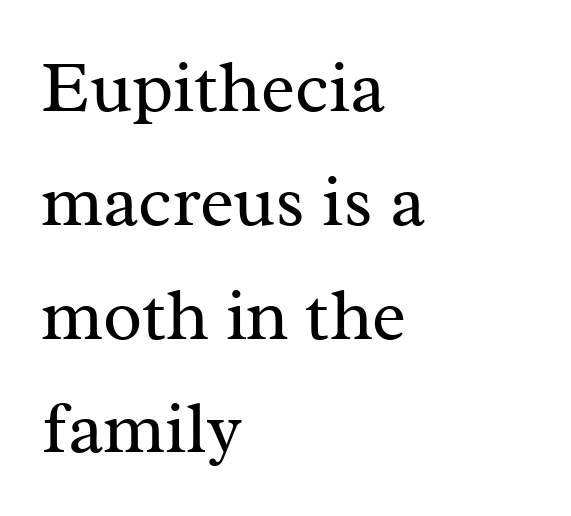
{"serif": "yes", "italic": "no", "bold": "no", "weight": "regular", "width": "normal", "stroke_contrast": "medium", "x_height": "medium", "monospaced": "no", "underline": "no", "align": "left", "line_spacing": "normal", "line_spacing_ratio": 1.58, "letter_spacing": "normal", "letter_spacing_em": 0.0, "glyph_px": 72}
